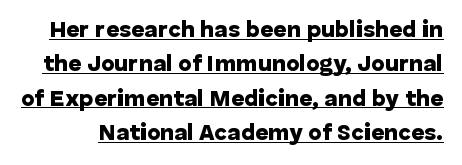
Q: Is the text bold? A: Yes.
Q: Is the text italic (slanted)? A: No, it is upright.
Q: Is the text underlined? A: Yes.
Q: Is the spacing between letters normal or unusually wide? A: Normal.
Q: Is the spacing between lines tight, normal or loose? A: Normal.
